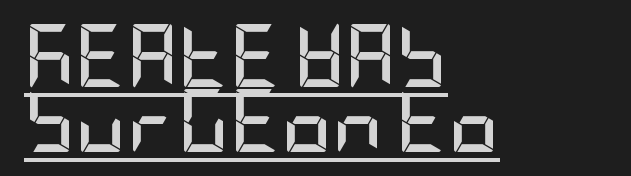
{"serif": "no", "italic": "no", "bold": "yes", "weight": "semibold", "width": "condensed", "stroke_contrast": "low", "x_height": "large", "underline": "yes", "align": "left", "line_spacing": "tight", "line_spacing_ratio": 1.03, "letter_spacing": "normal", "letter_spacing_em": 0.0, "glyph_px": 63}
